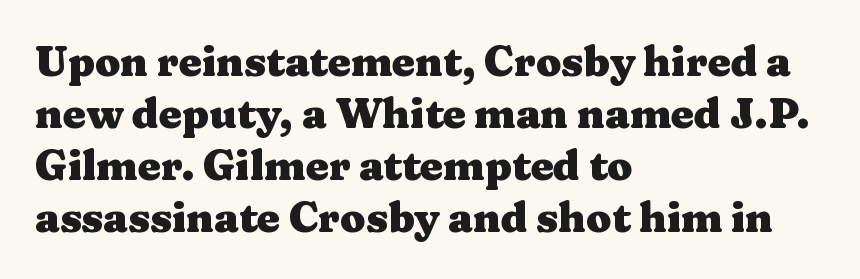
Typographically, this falls in the serif category. Descenders are the only things crossing below the line. Default kerning and tracking; the words read as compact shapes. You can tell it's not italic because the verticals are truly vertical.
